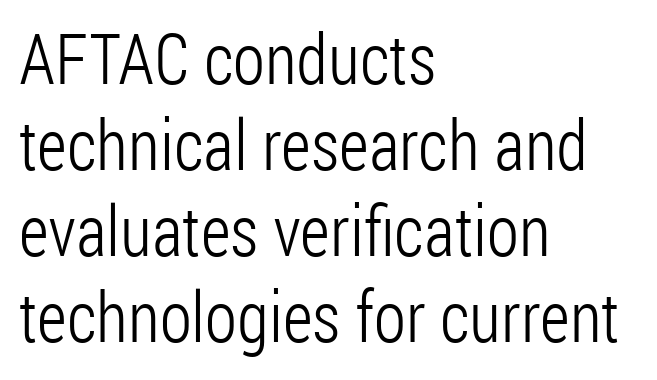
The glyphs in this specimen are sans serif. This reads as an unemphasized weight, regular at the heaviest. This sample uses an upright cut, with every glyph sitting square on the baseline. The strip under each line holds only bare page.
